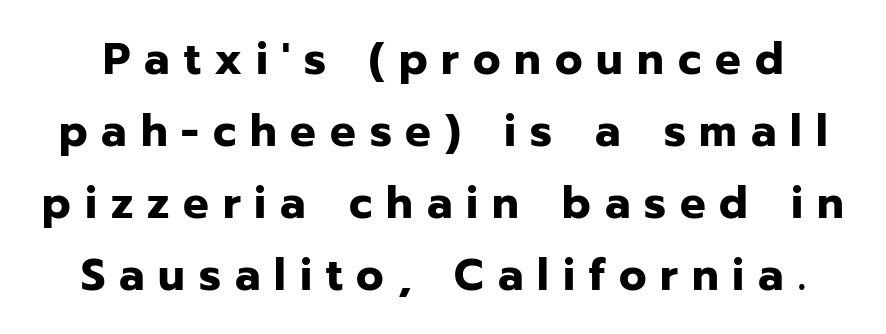
{"serif": "no", "italic": "no", "bold": "yes", "weight": "bold", "width": "normal", "stroke_contrast": "low", "x_height": "medium", "monospaced": "no", "underline": "no", "line_spacing": "normal", "line_spacing_ratio": 1.6, "letter_spacing": "wide", "letter_spacing_em": 0.31, "glyph_px": 45}
